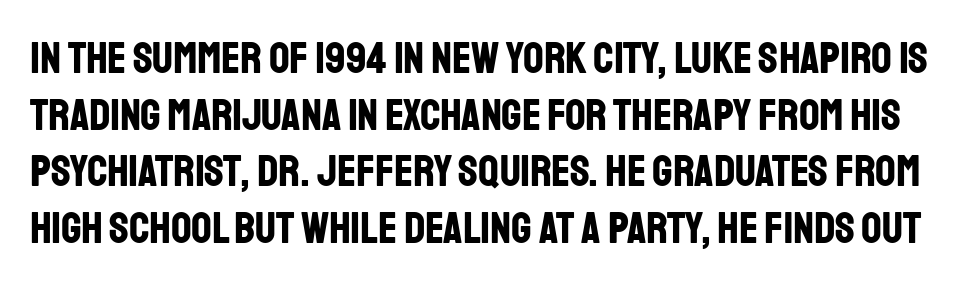
Q: Is the text bold? A: Yes.
Q: Is the text italic (slanted)? A: No, it is upright.
Q: Is the typeface a serif or a sans-serif typeface? A: Sans-serif.
Q: Is the text underlined? A: No.
Q: Is the spacing between letters normal or unusually wide? A: Normal.
Q: Is the spacing between lines tight, normal or loose? A: Normal.
Q: Width (condensed, normal, or wide)? A: Condensed.
Q: Stroke contrast? A: Low.
Q: x-height? A: Large.
Q: Monospaced? A: No.
